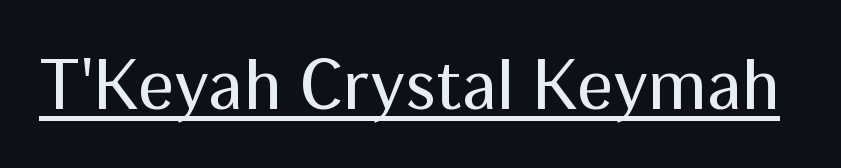
The image shows 72 px regular-weight sans-serif type, upright; set normal letter spacing, underlined; medium stroke contrast and a medium x-height.
